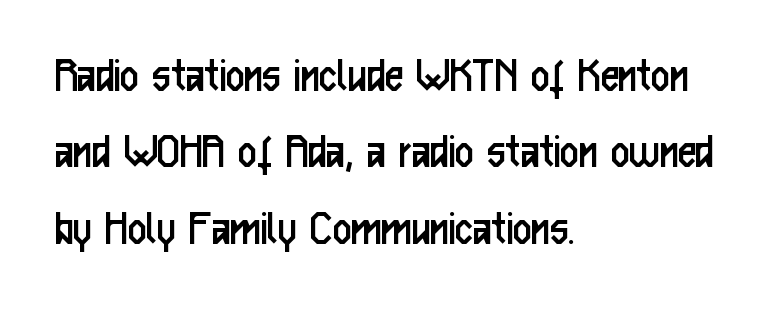
{"serif": "no", "italic": "no", "bold": "no", "weight": "regular", "width": "condensed", "stroke_contrast": "low", "x_height": "medium", "monospaced": "no", "underline": "no", "align": "left", "line_spacing": "normal", "line_spacing_ratio": 1.5, "letter_spacing": "normal", "letter_spacing_em": 0.0, "glyph_px": 51}
